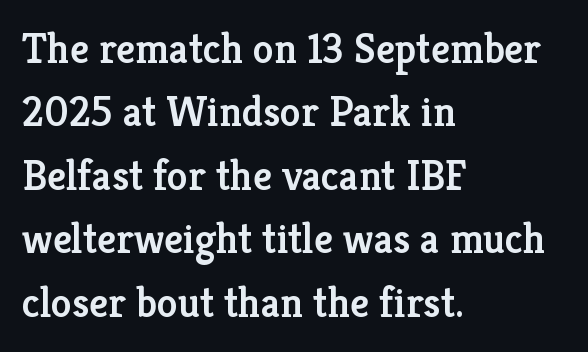
{"serif": "yes", "italic": "no", "bold": "semi", "weight": "semibold", "width": "normal", "stroke_contrast": "low", "x_height": "medium", "monospaced": "no", "underline": "no", "align": "left", "line_spacing": "normal", "line_spacing_ratio": 1.51, "letter_spacing": "normal", "letter_spacing_em": 0.0, "glyph_px": 42}
